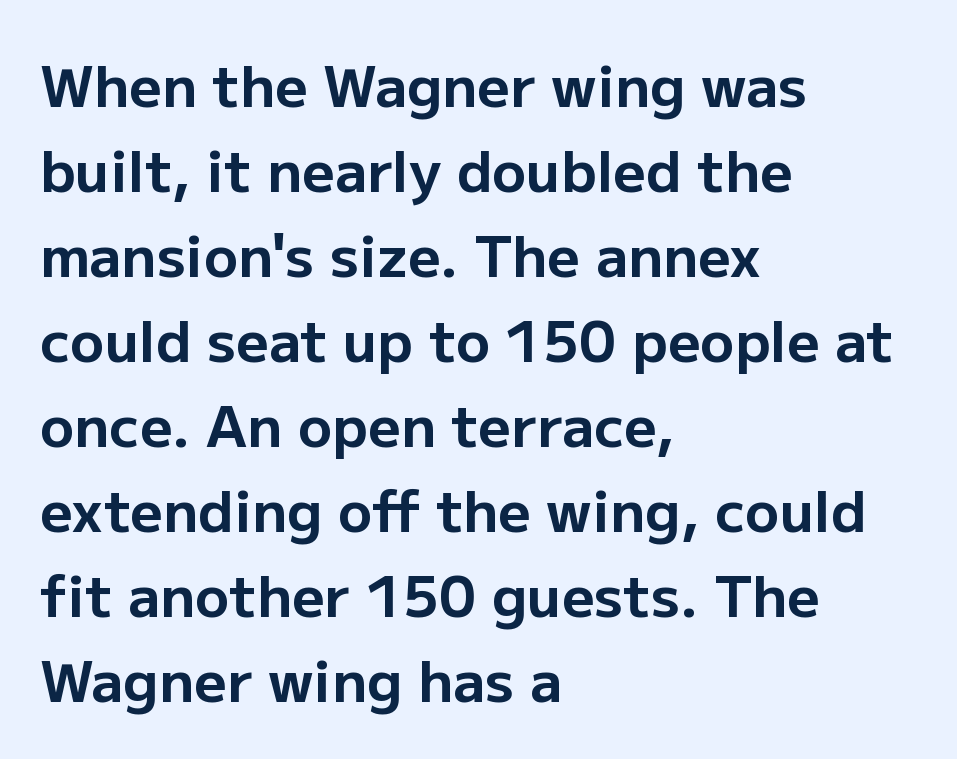
The image shows 57 px bold sans-serif type, upright; set left-aligned, normal line spacing (1.49x), normal letter spacing, not underlined; low stroke contrast and a medium x-height.
